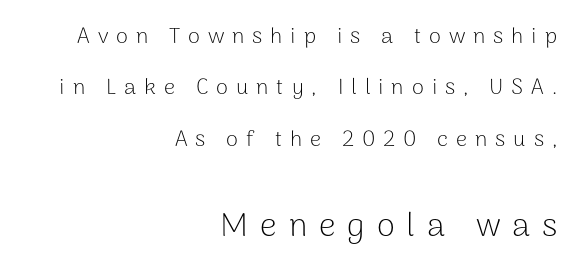
Nothing heavy about these letters — not bold at all. The face used here appears at its bigger size in the lower chunk. Loosely led — the rows are spread out. Letter spacing: wide. The face used here is proportionally spaced, like ordinary book or web type.
